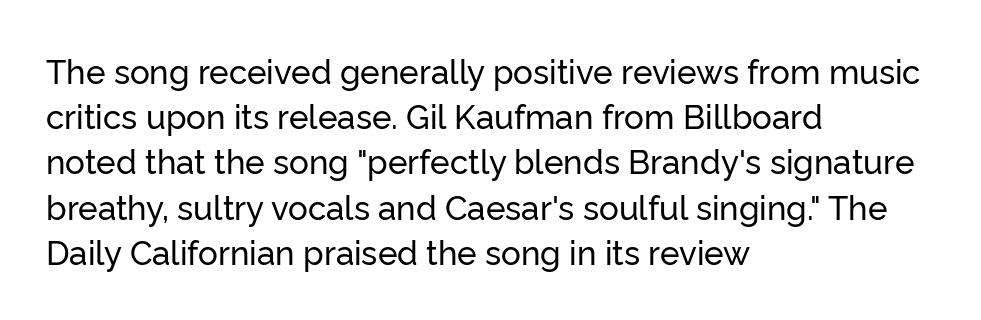
The image shows 33 px sans-serif type, upright; set left-aligned, normal line spacing (1.37x), normal letter spacing, not underlined; low stroke contrast and a medium x-height.
